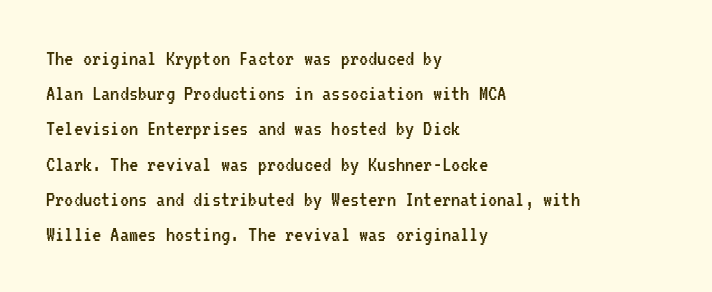
Q: Is the text bold? A: No.
Q: Is the text italic (slanted)? A: No, it is upright.
Q: Is the text underlined? A: No.
Q: How is the paragraph aligned? A: Left-aligned.
Q: Is the spacing between letters normal or unusually wide? A: Normal.
Q: Is the spacing between lines tight, normal or loose? A: Normal.
